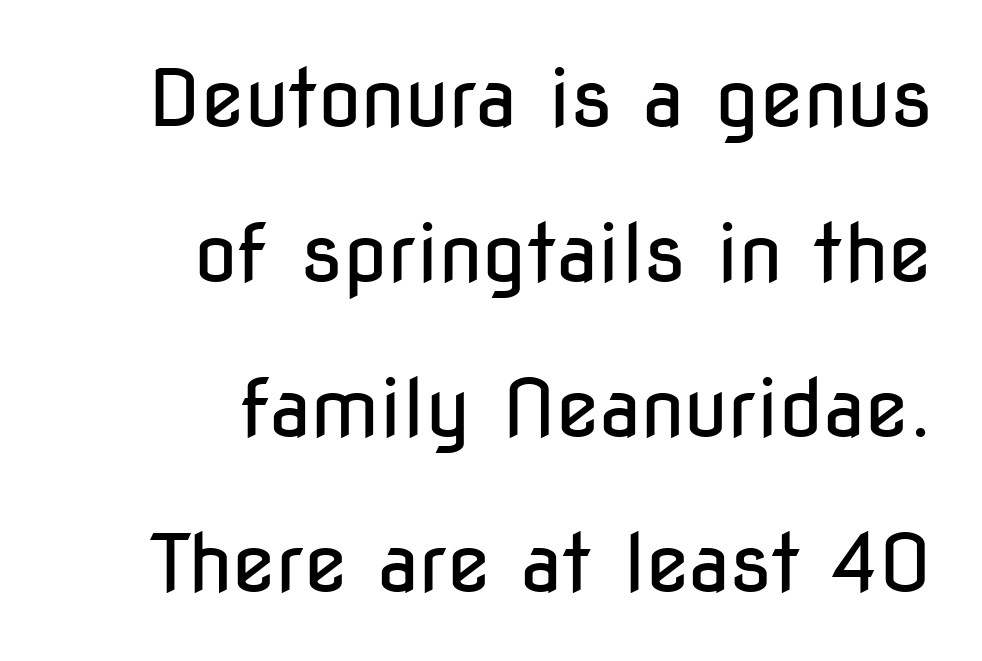
The image shows 79 px regular-weight, condensed sans-serif type, upright; set right-aligned, loose line spacing (1.96x), normal letter spacing, not underlined; low stroke contrast and a medium x-height.
